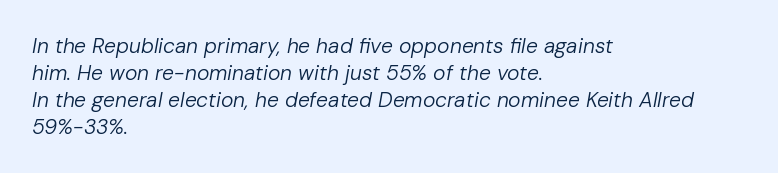
The image shows 21 px text type, italic (leaning right); set left-aligned, normal line spacing (1.28x), normal letter spacing, not underlined.
